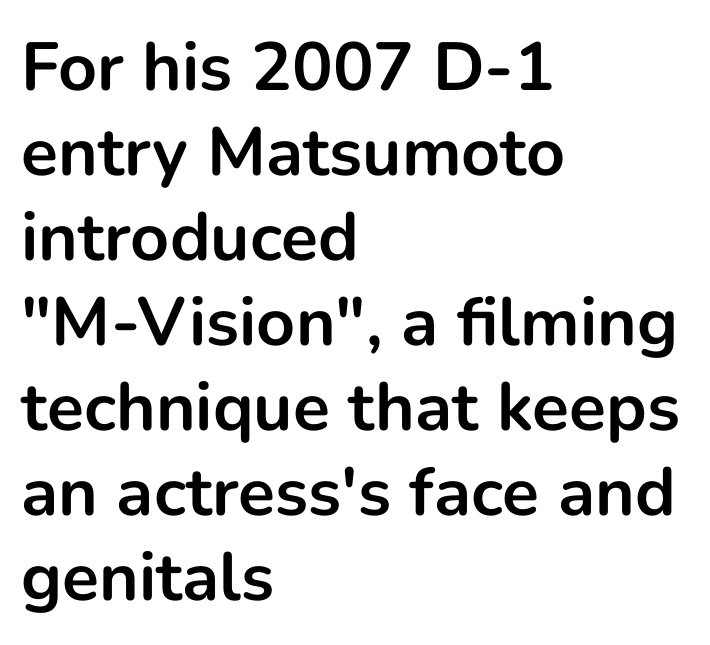
Q: Is the text bold? A: Yes.
Q: Is the text italic (slanted)? A: No, it is upright.
Q: Is the typeface a serif or a sans-serif typeface? A: Sans-serif.
Q: Is the text underlined? A: No.
Q: How is the paragraph aligned? A: Left-aligned.
Q: Is the spacing between letters normal or unusually wide? A: Normal.
Q: Is the spacing between lines tight, normal or loose? A: Normal.
Q: Width (condensed, normal, or wide)? A: Normal.
Q: Stroke contrast? A: Low.
Q: x-height? A: Medium.
Q: Monospaced? A: No.
